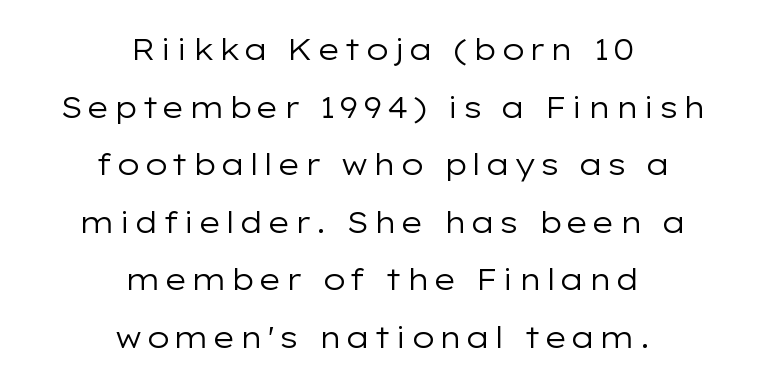
The image shows 30 px regular-weight, wide sans-serif type, upright; set centered, loose line spacing (1.92x), not underlined; low stroke contrast and a medium x-height.
